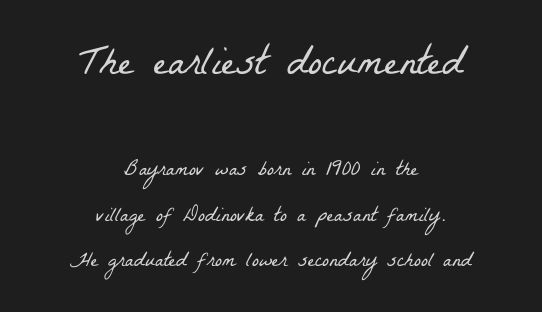
The image shows 42 px light, condensed serif type; set centered, loose line spacing (2.16x), normal letter spacing, not underlined; the first (top) block is 2.0x larger; low stroke contrast and a medium x-height.
